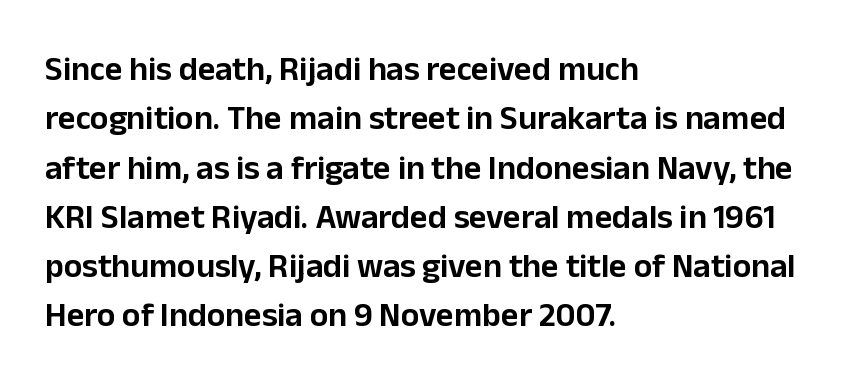
{"serif": "no", "italic": "no", "width": "normal", "stroke_contrast": "low", "x_height": "medium", "monospaced": "no", "underline": "no", "align": "left", "line_spacing": "normal", "line_spacing_ratio": 1.45, "letter_spacing": "normal", "letter_spacing_em": 0.0, "glyph_px": 34}
